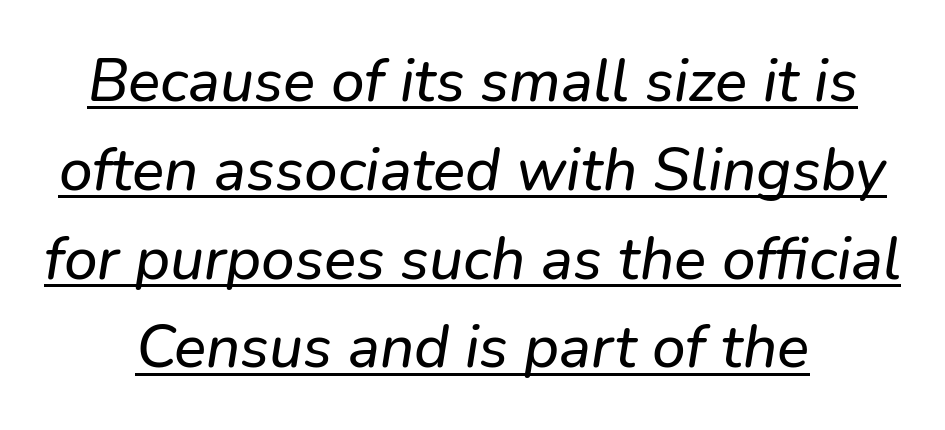
The gaps between neighbouring characters are ordinary and unremarkable. The passage shown leans; its letterforms are oblique. Quick note: interline space is typical. The glyphs are accompanied by a horizontal stroke just below them.
